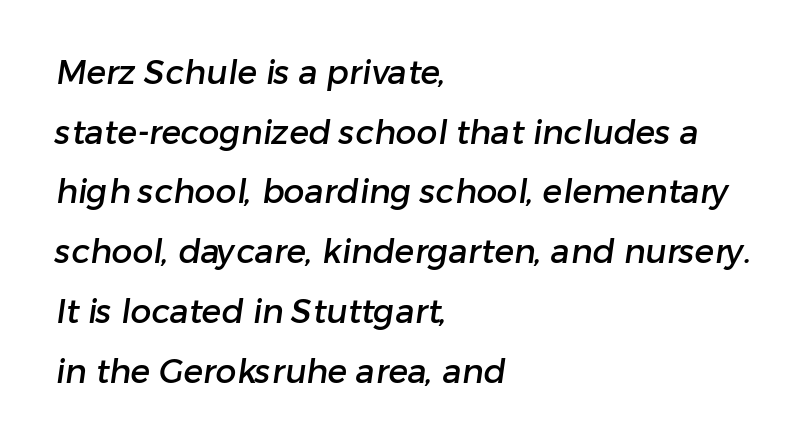
Q: Is the typeface a serif or a sans-serif typeface? A: Sans-serif.
Q: Is the text underlined? A: No.
Q: How is the paragraph aligned? A: Left-aligned.
Q: Is the spacing between letters normal or unusually wide? A: Normal.
Q: Width (condensed, normal, or wide)? A: Normal.
Q: Stroke contrast? A: Low.
Q: x-height? A: Medium.
Q: Monospaced? A: No.
